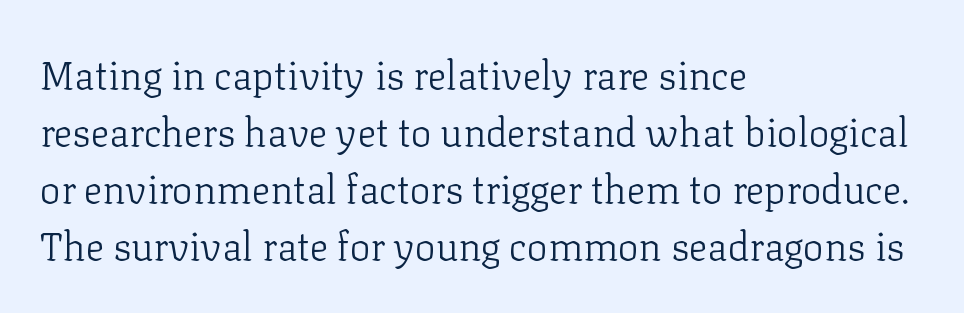
The image shows 39 px light serif type, upright; set left-aligned, normal line spacing (1.46x), normal letter spacing, not underlined; low stroke contrast and a medium x-height.
